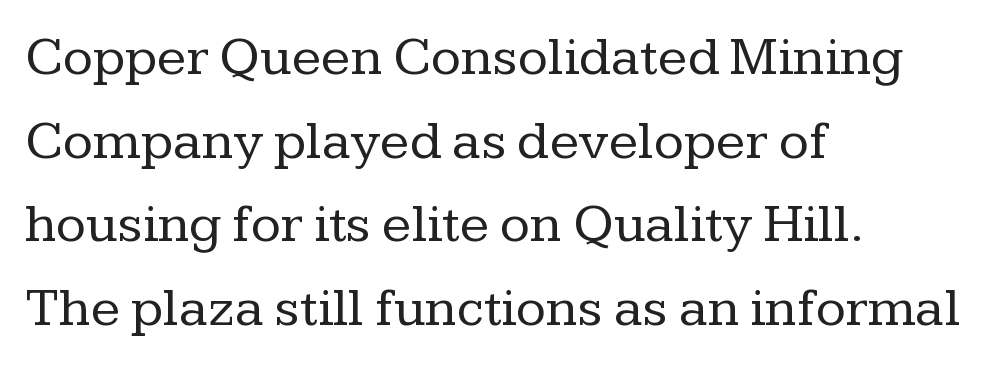
Q: Is the text bold? A: No.
Q: Is the text italic (slanted)? A: No, it is upright.
Q: Is the typeface a serif or a sans-serif typeface? A: Serif.
Q: Is the text underlined? A: No.
Q: How is the paragraph aligned? A: Left-aligned.
Q: Is the spacing between letters normal or unusually wide? A: Normal.
Q: Is the spacing between lines tight, normal or loose? A: Normal.
Q: Width (condensed, normal, or wide)? A: Normal.
Q: Stroke contrast? A: Low.
Q: x-height? A: Medium.
Q: Monospaced? A: No.
